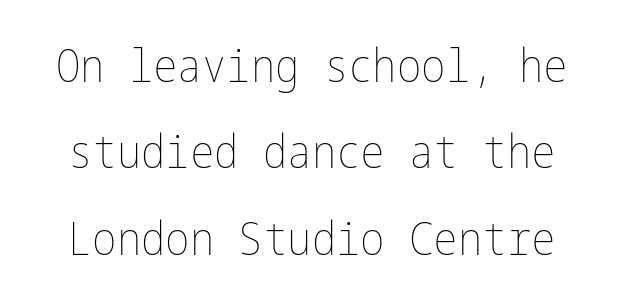
The image shows 46 px thin, condensed type, upright; set line spacing 1.88x, normal letter spacing, not underlined; low stroke contrast and a medium x-height.
